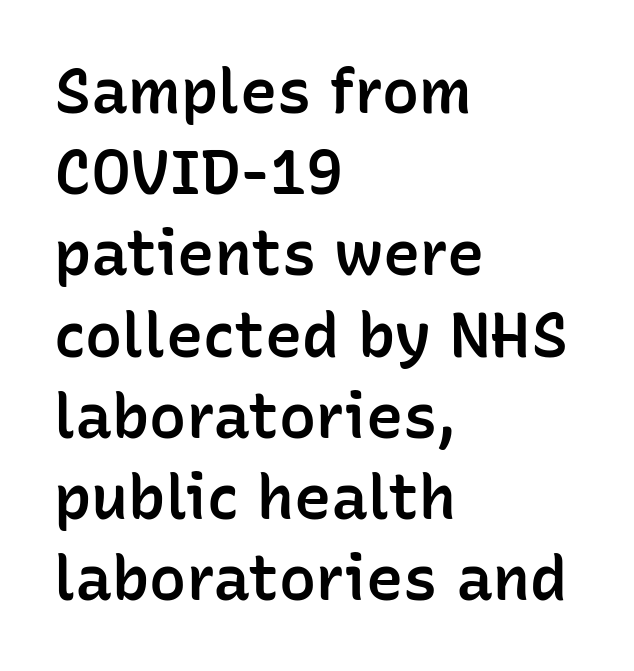
Quick note: not italic, upright. Is this a fixed-width face? No — the glyphs have proportional, varying widths. Typographic density is moderately raised because the face is semibold. Glyph-to-glyph distance matches everyday printed text. The area under the type is left untouched.
